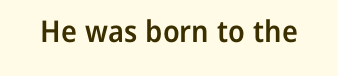
The image shows 30 px semibold sans-serif type, upright; set normal letter spacing, not underlined; low stroke contrast and a medium x-height.
